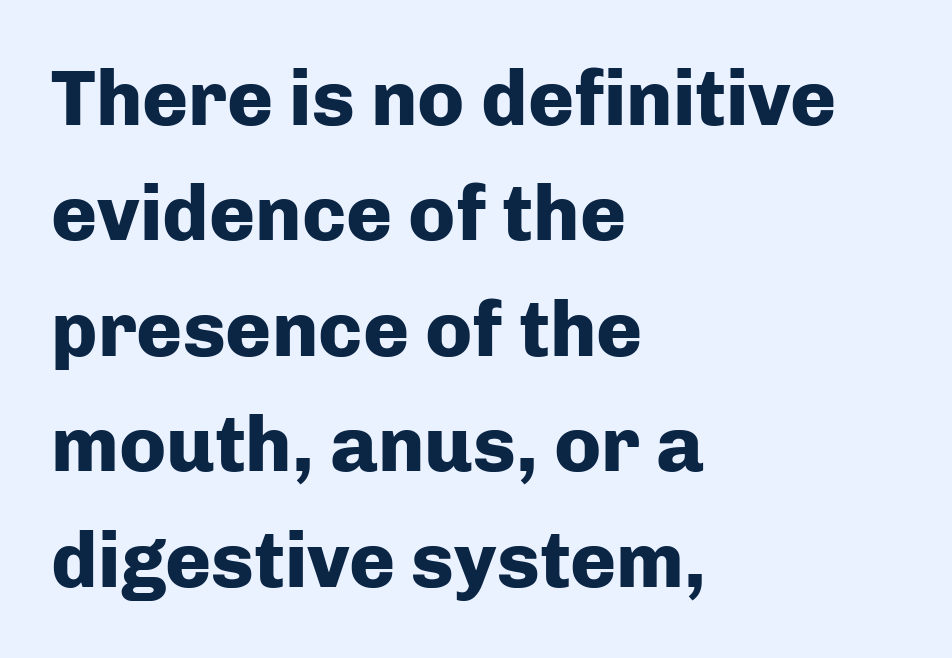
A typesetter would label this face a sans. Does the copy run flush right? No — it runs flush left. Heavy-handed strokes throughout: this text is bold. Does extra space separate the letters? No, they use regular spacing. The passage shown is typed in a proportional face where columns would drift. A typesetter would mark this as roman, not italic.
